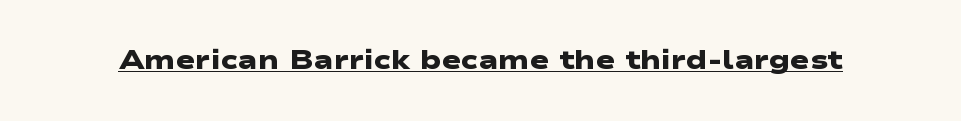
{"bold": "yes", "underline": "yes", "letter_spacing": "normal", "letter_spacing_em": 0.0, "glyph_px": 26}
